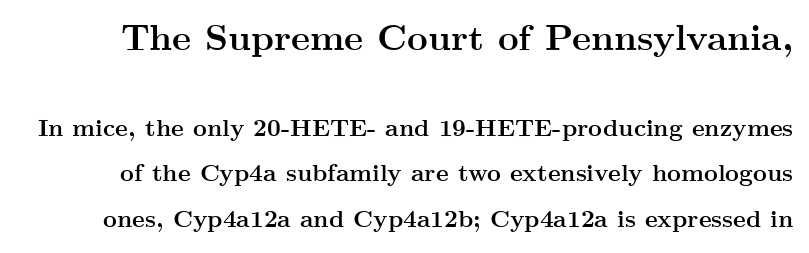
The image shows 36 px semibold, wide serif type, upright; set line spacing 1.89x, normal letter spacing, not underlined; the first (top) block is 1.5x larger; medium stroke contrast and a small x-height.
